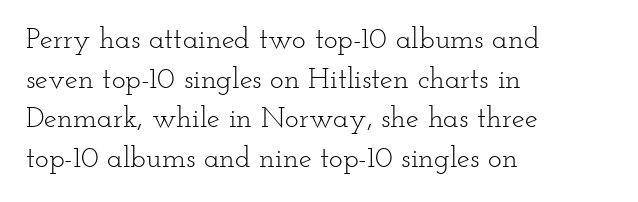
Q: Is the text bold? A: No.
Q: Is the text italic (slanted)? A: No, it is upright.
Q: Is the typeface a serif or a sans-serif typeface? A: Serif.
Q: Is the text underlined? A: No.
Q: How is the paragraph aligned? A: Left-aligned.
Q: Is the spacing between letters normal or unusually wide? A: Normal.
Q: Is the spacing between lines tight, normal or loose? A: Normal.
Q: Width (condensed, normal, or wide)? A: Wide.
Q: Stroke contrast? A: Low.
Q: x-height? A: Small.
Q: Monospaced? A: No.
